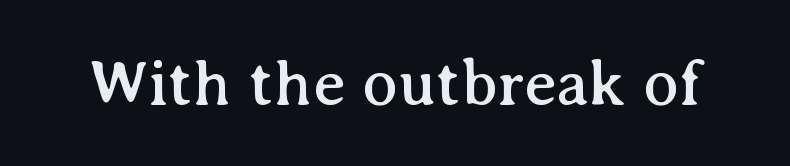
The image shows 66 px serif type, upright; set normal letter spacing, not underlined; medium stroke contrast and a medium x-height.
